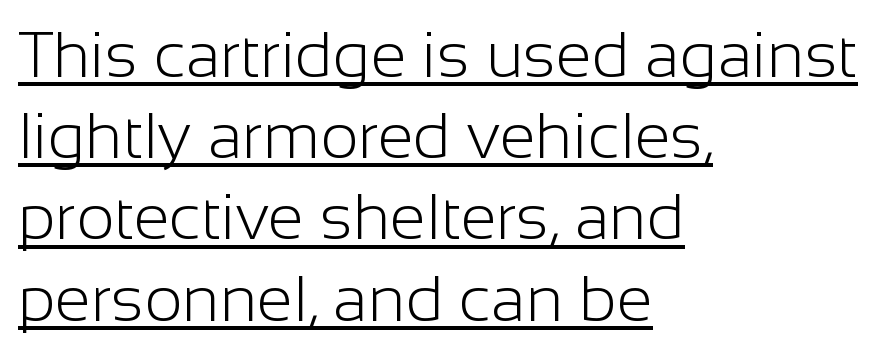
Heaviness? Minimal to ordinary, like unemphasized prose. Nothing unusual about the tracking: characters are spaced as the font intends. The font family rendered here belongs to the sans-serif group. A typesetter would call this proportional, since set widths differ per character. Summary of vertical rhythm: regular, with standard interline spacing.
